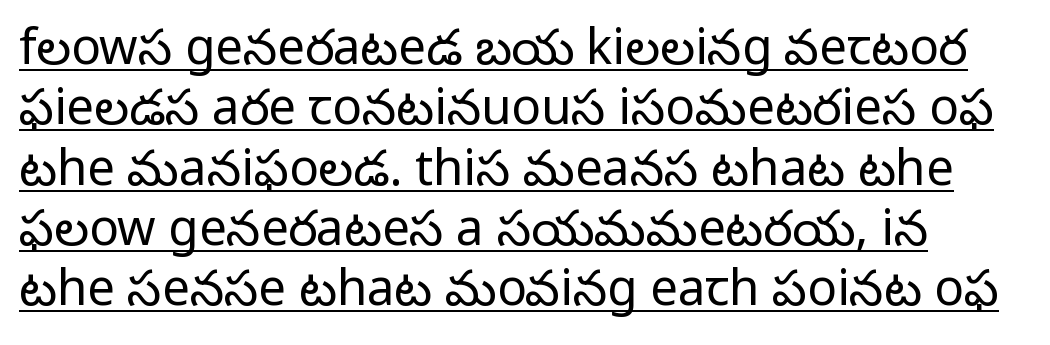
Q: Is the text bold? A: No.
Q: Is the text italic (slanted)? A: No, it is upright.
Q: Is the typeface a serif or a sans-serif typeface? A: Sans-serif.
Q: Is the text underlined? A: Yes.
Q: How is the paragraph aligned? A: Left-aligned.
Q: Is the spacing between letters normal or unusually wide? A: Normal.
Q: Width (condensed, normal, or wide)? A: Normal.
Q: Stroke contrast? A: Low.
Q: x-height? A: Medium.
Q: Monospaced? A: No.
